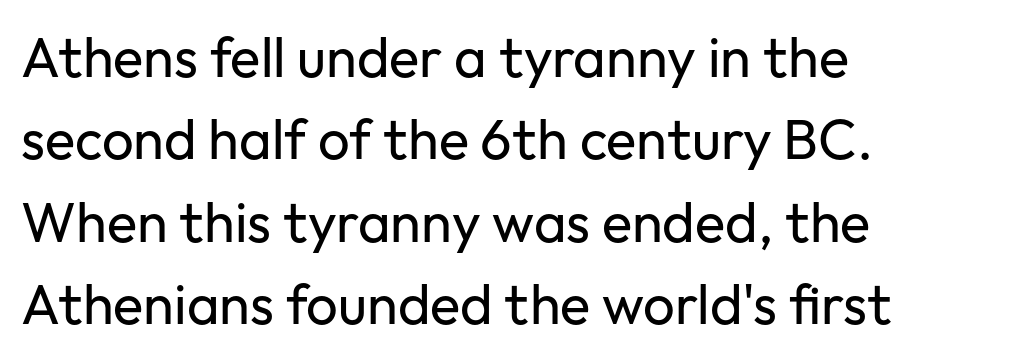
Compared with typical paragraphs, the rows here are spaced about the same. This sample uses plain, unmodified letter spacing. Leftover space on each line is placed entirely after the last word. Here the designer chose a conventional face with non-uniform glyph widths. No letter is thick-stroked: the sample isn't bold.
